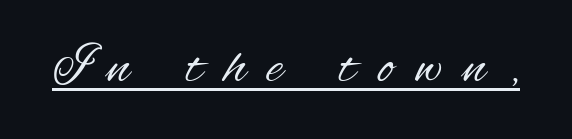
Q: Is the text bold? A: No.
Q: Is the text italic (slanted)? A: Yes.
Q: Is the typeface a serif or a sans-serif typeface? A: Sans-serif.
Q: Is the text underlined? A: Yes.
Q: Is the spacing between letters normal or unusually wide? A: Unusually wide.
Q: Width (condensed, normal, or wide)? A: Condensed.
Q: Stroke contrast? A: Medium.
Q: x-height? A: Small.
Q: Monospaced? A: No.
